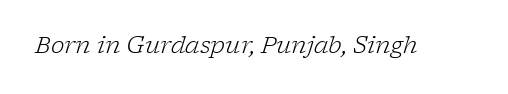
Q: Is the text bold? A: No.
Q: Is the text italic (slanted)? A: Yes, it leans right by about 17 degrees.
Q: Is the text underlined? A: No.
Q: Is the spacing between letters normal or unusually wide? A: Normal.
